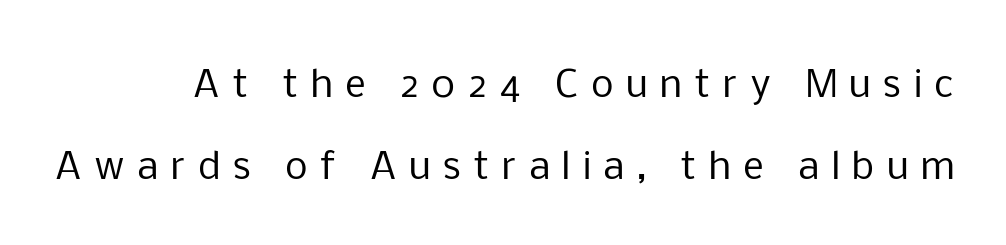
Does the leading feel generous? Absolutely, it's lavish. Grotesque or geometric, the face here clearly has no serifs. The gap between lines stays unmarked. A typesetter would call this proportional, since set widths differ per character. Does the lettering tilt? It doesn't — this is upright.
